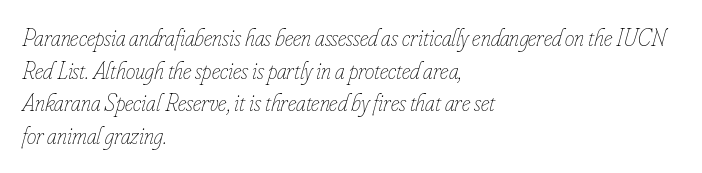
{"italic": "yes", "lean": "right", "slant_degrees": 16, "bold": "no", "underline": "no", "align": "left", "line_spacing": "normal", "line_spacing_ratio": 1.36, "letter_spacing": "normal", "letter_spacing_em": 0.0, "glyph_px": 24}
